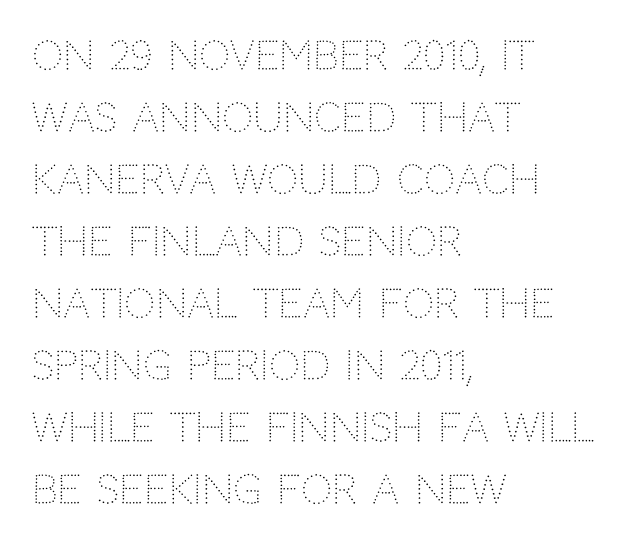
{"serif": "no", "italic": "no", "bold": "no", "weight": "light", "width": "normal", "stroke_contrast": "low", "x_height": "large", "monospaced": "no", "underline": "no", "align": "left", "line_spacing": "normal", "line_spacing_ratio": 1.59, "letter_spacing": "normal", "letter_spacing_em": 0.0, "glyph_px": 39}
